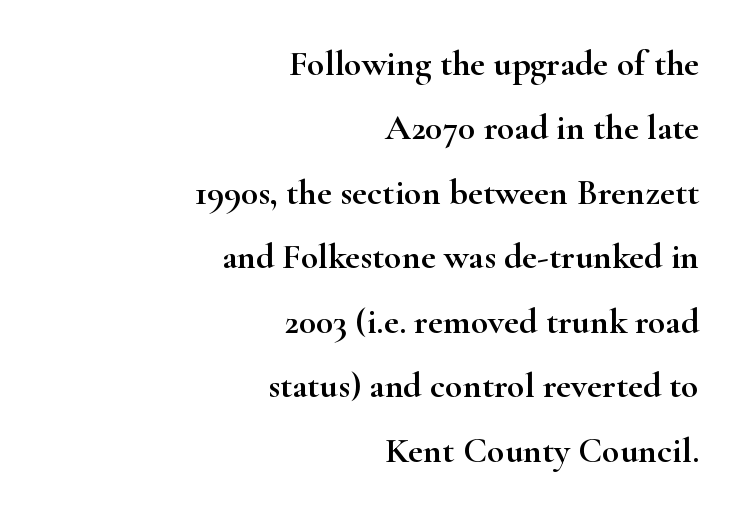
The image shows 36 px wide serif type, upright; set right-aligned, line spacing 1.79x, normal letter spacing, not underlined; high stroke contrast and a small x-height.
